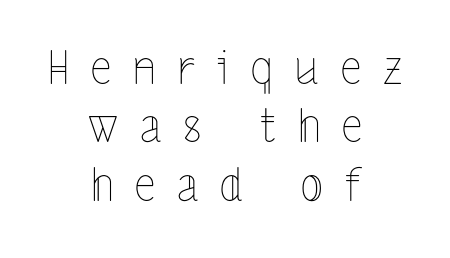
Q: Is the text bold? A: No.
Q: Is the text italic (slanted)? A: No, it is upright.
Q: Is the text underlined? A: No.
Q: How is the paragraph aligned? A: Centered.
Q: Is the spacing between letters normal or unusually wide? A: Unusually wide.
Q: Is the spacing between lines tight, normal or loose? A: Normal.
Q: Width (condensed, normal, or wide)? A: Condensed.
Q: x-height? A: Medium.
Q: Monospaced? A: No.
